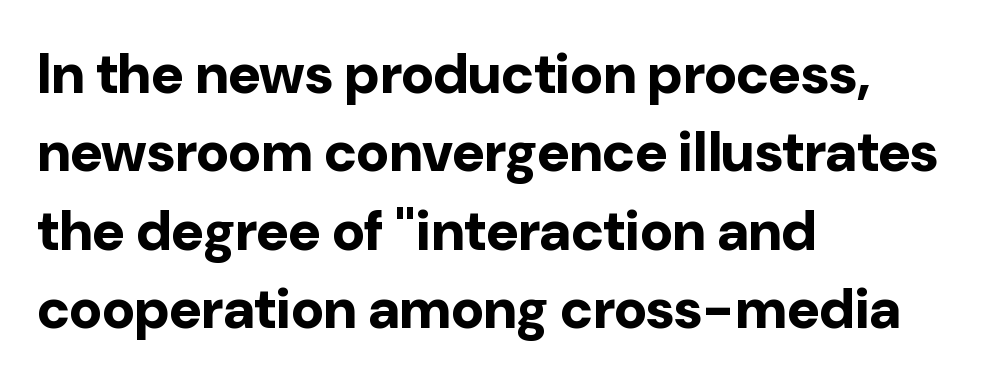
Q: Is the text bold? A: Yes.
Q: Is the text italic (slanted)? A: No, it is upright.
Q: Is the typeface a serif or a sans-serif typeface? A: Sans-serif.
Q: Is the text underlined? A: No.
Q: How is the paragraph aligned? A: Left-aligned.
Q: Is the spacing between letters normal or unusually wide? A: Normal.
Q: Is the spacing between lines tight, normal or loose? A: Normal.
Q: Width (condensed, normal, or wide)? A: Normal.
Q: Stroke contrast? A: Low.
Q: x-height? A: Medium.
Q: Monospaced? A: No.
